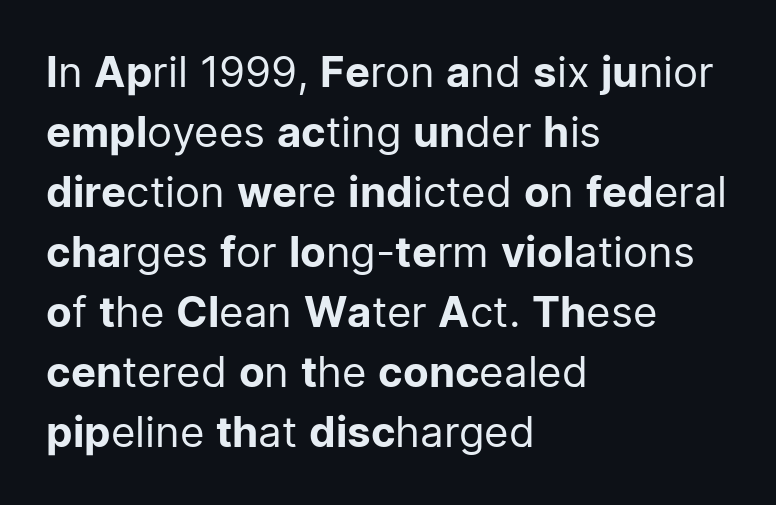
Think of a printed novel: that variable character pitch is what you see here. No word sits above an underline. A typesetter would label this face a sans. Nobody touched the tracking dial on this one.
